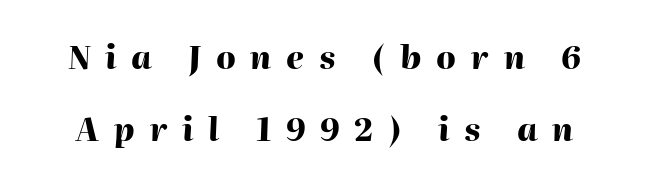
The image shows 32 px heavy type, italic (leaning right); set loose line spacing (2.25x), unusually wide letter spacing (+0.46 em), not underlined; high stroke contrast and a medium x-height.
